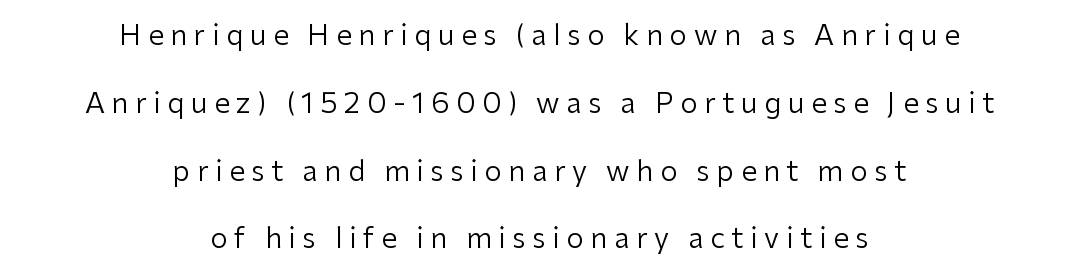
Posture: straight, roman, zero tilt. Grotesque or geometric, the face here clearly has no serifs. Character widths vary here, with narrow letters taking less room than wide ones. Interline gaps are noticeably wide in this sample.
